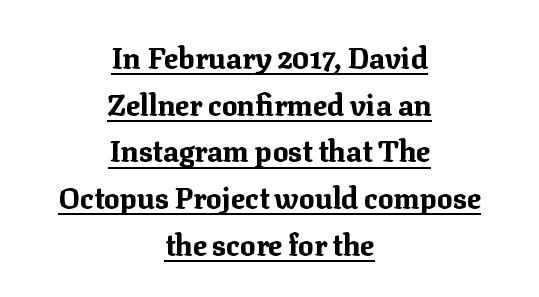
You could not count columns in this text — the font is proportionally spaced. The rendering positions every line midway between the sides. In terms of leading, this rendering sits right in the middle. You can see a thin bar hugging the bottom of the glyphs. This rendering leaves character spacing at its baseline value. Heft: maximum for text — a bold.
